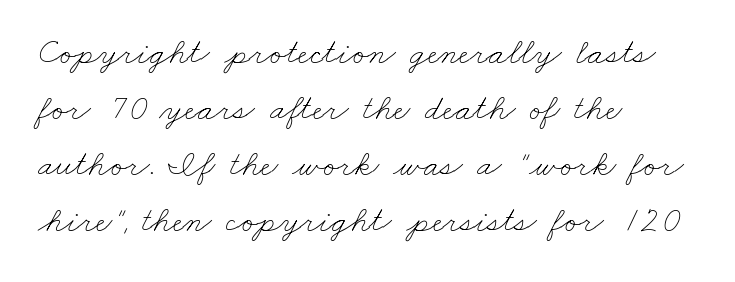
The image shows 36 px thin, wide type; set left-aligned, normal line spacing (1.56x), normal letter spacing, not underlined; low stroke contrast and a small x-height.
